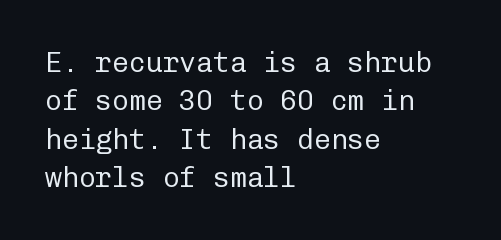
{"serif": "no", "italic": "no", "bold": "no", "weight": "regular", "width": "normal", "stroke_contrast": "low", "x_height": "medium", "monospaced": "yes", "underline": "no", "align": "left", "line_spacing": "normal", "line_spacing_ratio": 1.37, "letter_spacing": "normal", "letter_spacing_em": 0.0, "glyph_px": 28}
